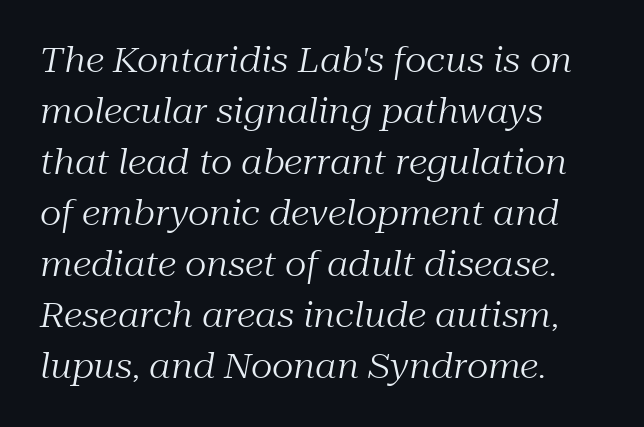
{"serif": "yes", "italic": "yes", "lean": "right", "slant_degrees": 10, "bold": "no", "weight": "regular", "width": "normal", "stroke_contrast": "medium", "x_height": "medium", "monospaced": "no", "underline": "no", "align": "left", "line_spacing": "normal", "line_spacing_ratio": 1.5, "letter_spacing": "normal", "letter_spacing_em": 0.0, "glyph_px": 34}
